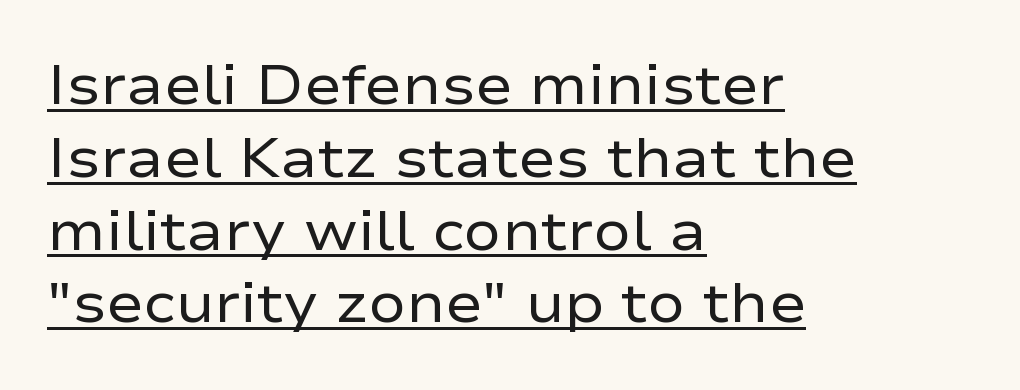
Q: Is the text bold? A: No.
Q: Is the text italic (slanted)? A: No, it is upright.
Q: Is the typeface a serif or a sans-serif typeface? A: Sans-serif.
Q: Is the text underlined? A: Yes.
Q: How is the paragraph aligned? A: Left-aligned.
Q: Is the spacing between letters normal or unusually wide? A: Normal.
Q: Is the spacing between lines tight, normal or loose? A: Normal.
Q: Width (condensed, normal, or wide)? A: Wide.
Q: Stroke contrast? A: Low.
Q: x-height? A: Medium.
Q: Monospaced? A: No.
